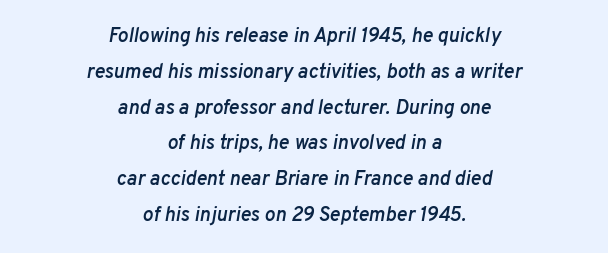
Q: Is the text bold? A: Semi-bold.
Q: Is the text italic (slanted)? A: Yes, it leans right by about 10 degrees.
Q: Is the text underlined? A: No.
Q: How is the paragraph aligned? A: Centered.
Q: Is the spacing between letters normal or unusually wide? A: Normal.
